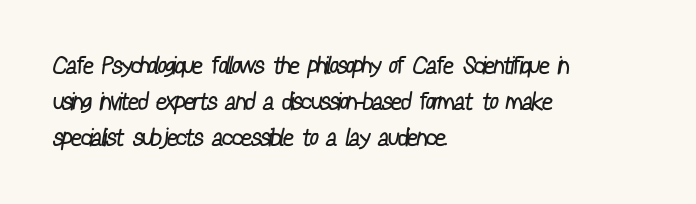
The foot of each line stays bare and open. Between one letter and the next there's only the usual sliver of space. The paragraph shown leans on its left margin. Whoever set this chose a conventional vertical rhythm. The strokes are not fattened; the text isn't bold.
